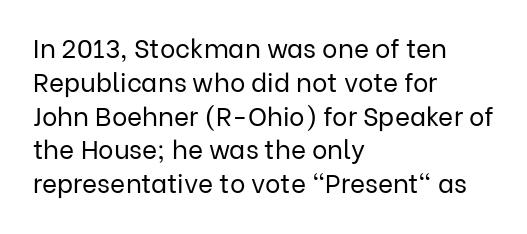
{"italic": "no", "bold": "no", "underline": "no", "align": "left", "line_spacing": "normal", "line_spacing_ratio": 1.3, "letter_spacing": "normal", "letter_spacing_em": 0.0, "glyph_px": 26}
